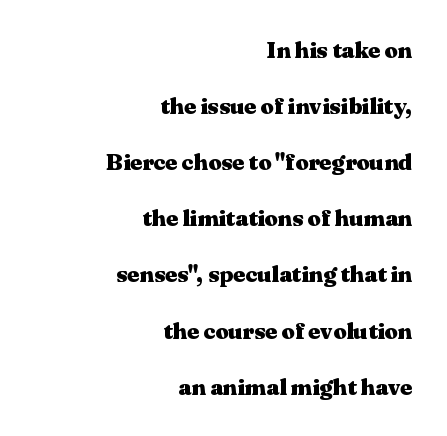
The image shows 23 px bold type, upright; set right-aligned, loose line spacing (2.44x), normal letter spacing, not underlined.
